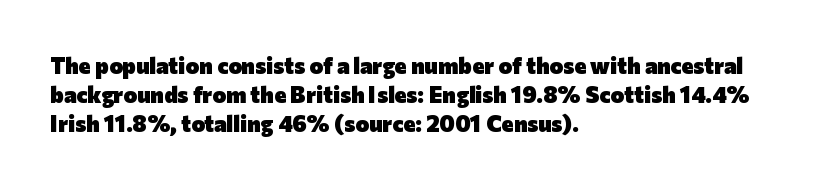
Q: Is the text bold? A: Yes.
Q: Is the text italic (slanted)? A: No, it is upright.
Q: Is the text underlined? A: No.
Q: How is the paragraph aligned? A: Left-aligned.
Q: Is the spacing between letters normal or unusually wide? A: Normal.
Q: Is the spacing between lines tight, normal or loose? A: Normal.
